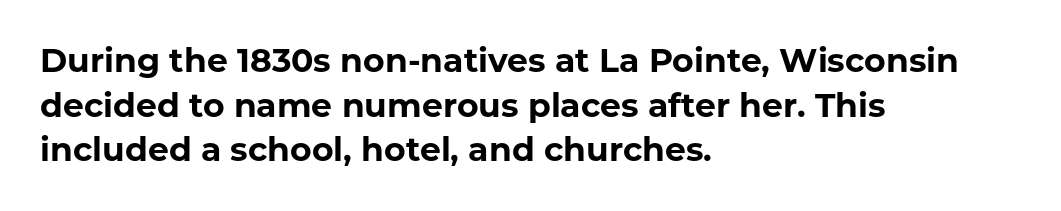
The image shows 33 px bold sans-serif type, upright; set left-aligned, normal line spacing (1.35x), normal letter spacing, not underlined; low stroke contrast and a medium x-height.
